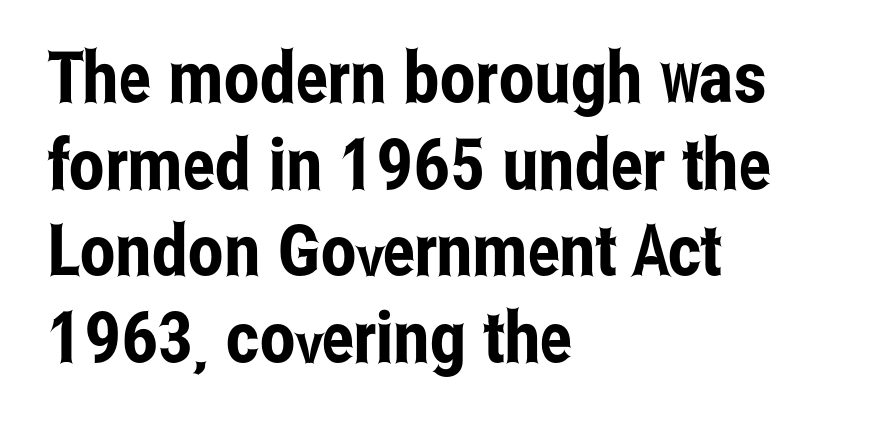
Typeset ragged right — the left edge is the straight one. This rendering leaves character spacing at its baseline value. Glance below the letters and you will spot only blank space. The letters advance in unequal steps, a hallmark of proportional type. Are there feet on the stems? There aren't — it's a sans.
